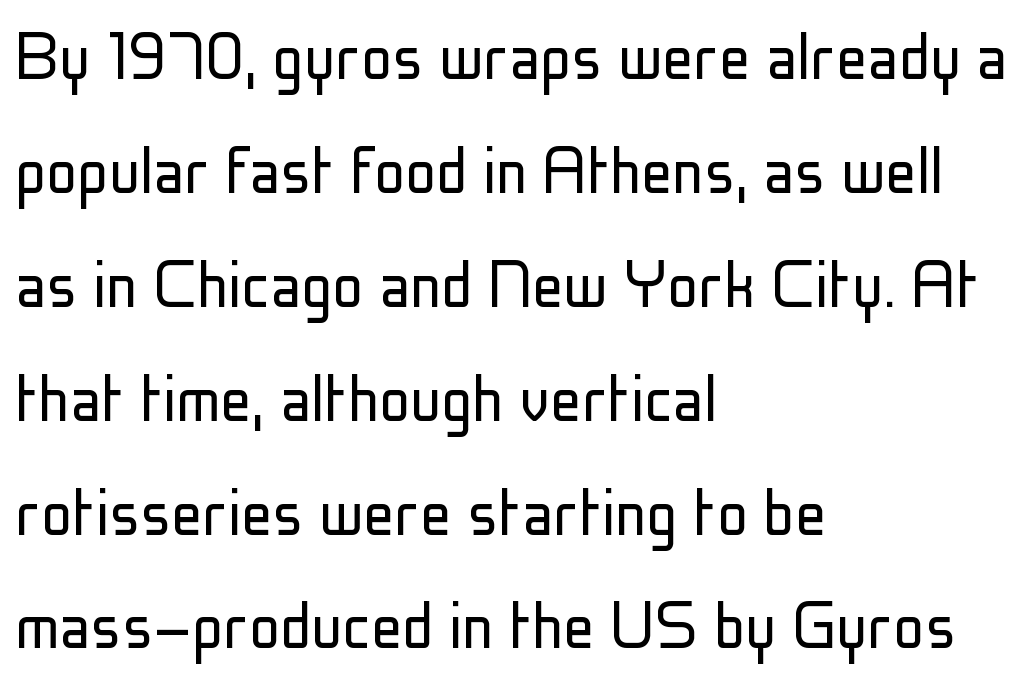
Character widths vary here, with narrow letters taking less room than wide ones. Words appear dense and cohesive because spacing is normal. Unmarked baselines from the first word to the last. No heavy texture on the line: the type isn't bold. Line beginnings align vertically; line endings do not.
